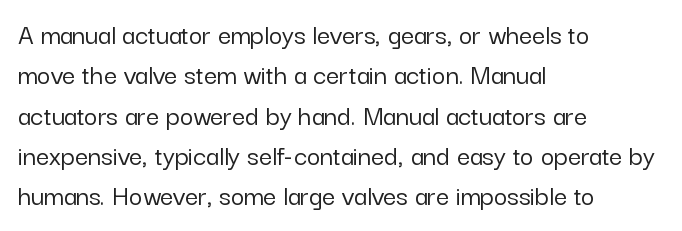
A normal amount of white space separates one row of letters from the next. A typesetter would label this face a sans. The tracking reads as untouched default to a designer's eye. Bare-footed words on every line.
